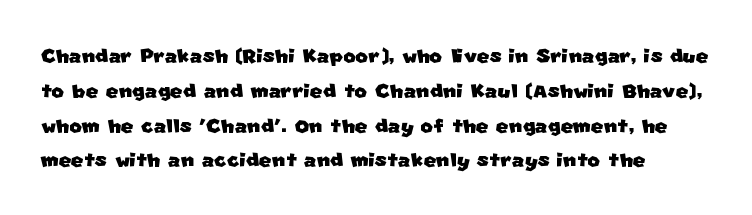
The image shows 27 px text type; set normal line spacing (1.29x), normal letter spacing, not underlined.
